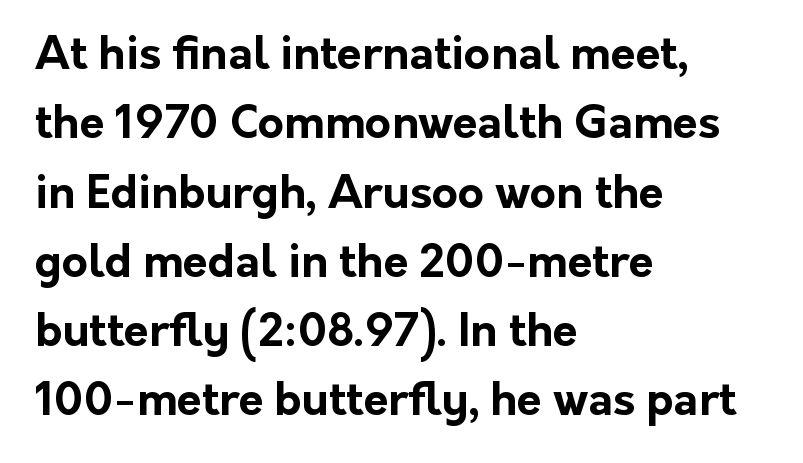
{"serif": "no", "italic": "no", "bold": "yes", "weight": "bold", "width": "normal", "stroke_contrast": "low", "x_height": "medium", "monospaced": "no", "underline": "no", "align": "left", "line_spacing": "normal", "line_spacing_ratio": 1.54, "letter_spacing": "normal", "letter_spacing_em": 0.0, "glyph_px": 45}
